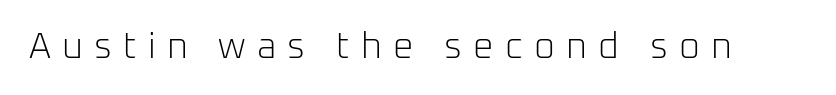
{"serif": "no", "italic": "no", "bold": "no", "weight": "light", "width": "normal", "stroke_contrast": "low", "x_height": "medium", "monospaced": "no", "underline": "no", "letter_spacing": "wide", "letter_spacing_em": 0.31, "glyph_px": 36}
